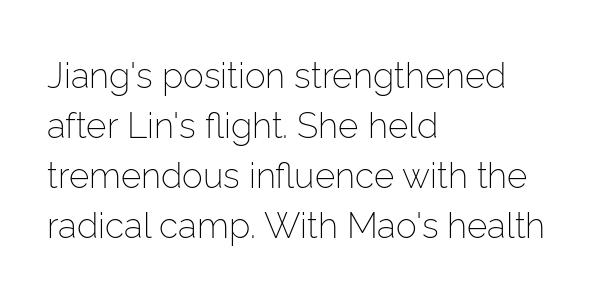
Q: Is the text bold? A: No.
Q: Is the text italic (slanted)? A: No, it is upright.
Q: Is the typeface a serif or a sans-serif typeface? A: Sans-serif.
Q: Is the text underlined? A: No.
Q: How is the paragraph aligned? A: Left-aligned.
Q: Is the spacing between letters normal or unusually wide? A: Normal.
Q: Is the spacing between lines tight, normal or loose? A: Normal.
Q: Width (condensed, normal, or wide)? A: Normal.
Q: Stroke contrast? A: Low.
Q: x-height? A: Medium.
Q: Monospaced? A: No.
